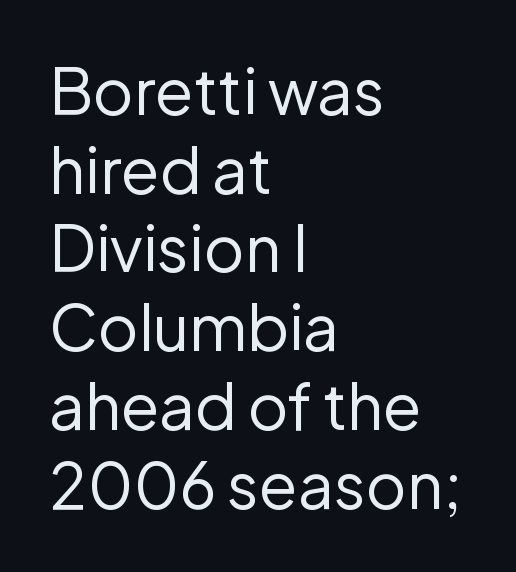
{"serif": "no", "italic": "no", "bold": "no", "weight": "regular", "width": "normal", "stroke_contrast": "low", "x_height": "medium", "monospaced": "no", "underline": "no", "align": "left", "line_spacing": "normal", "line_spacing_ratio": 1.25, "letter_spacing": "normal", "letter_spacing_em": 0.0, "glyph_px": 63}
